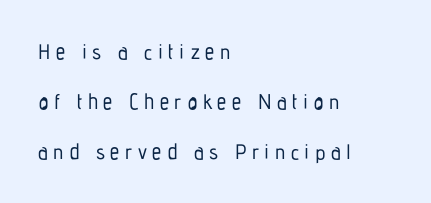
Nope, not italic — everything's standing straight. The lines in this sample share a left origin and differ only in where they stop. Loosely led — the rows are spread out. Nobody drew a line under any word here. The horizontal fit of the characters is loose and conspicuously gappy.
